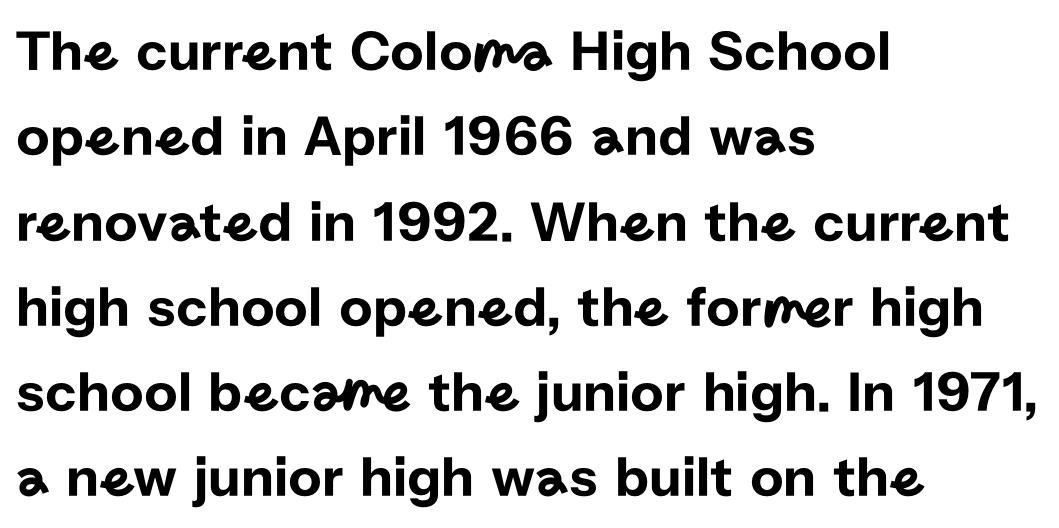
The image shows 58 px sans-serif type, upright; set left-aligned, normal line spacing (1.47x), normal letter spacing, not underlined; low stroke contrast and a medium x-height.
